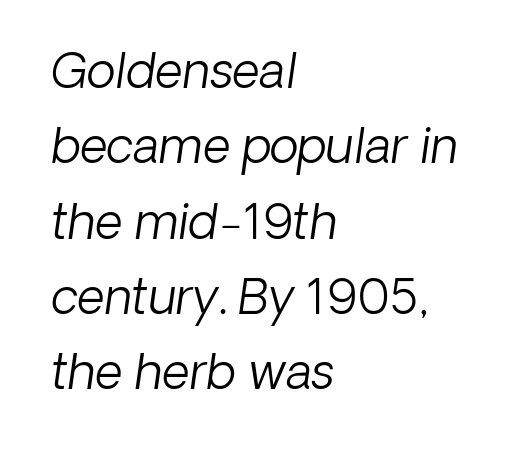
The image shows 48 px light type, italic (leaning right); set left-aligned, normal line spacing (1.57x), normal letter spacing, not underlined; low stroke contrast and a medium x-height.
